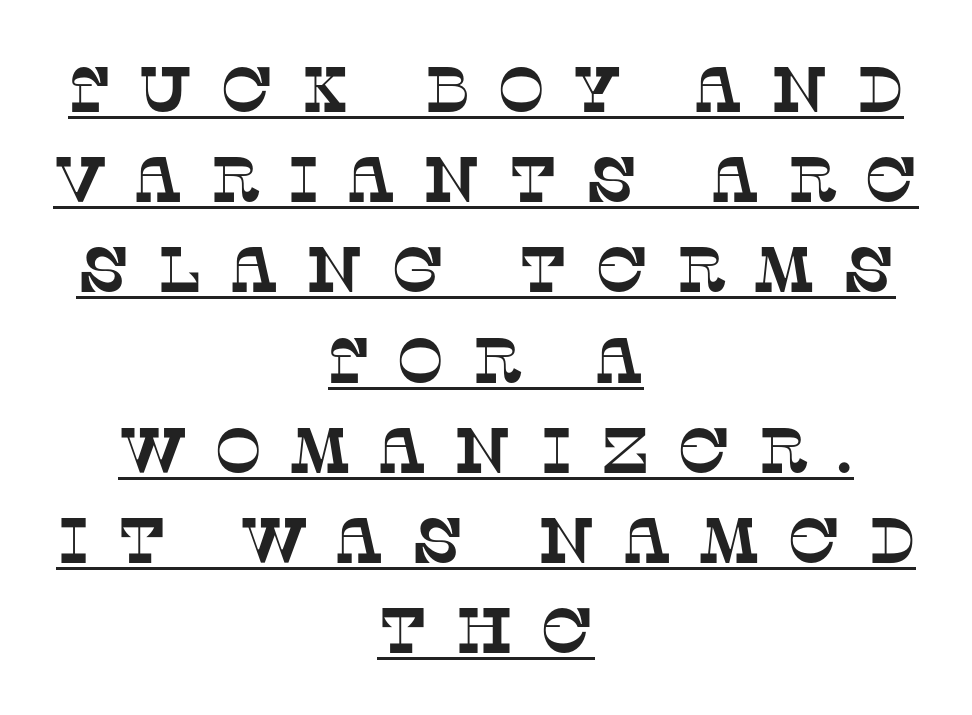
In designer terms, the underline attribute is active on this setting. Small tapered or slab feet sit at the stroke ends, so this counts as serif. The face used here is proportionally spaced, like ordinary book or web type. Observe the wide spacing: letters keep a clear distance from each other.
